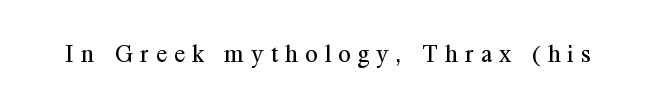
Q: Is the text bold? A: No.
Q: Is the text italic (slanted)? A: No, it is upright.
Q: Is the text underlined? A: No.
Q: Is the spacing between letters normal or unusually wide? A: Unusually wide.
